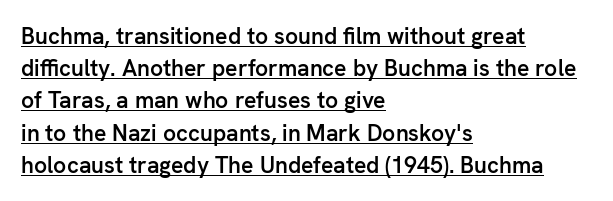
The image shows 23 px text type, upright; set left-aligned, normal line spacing (1.4x), normal letter spacing, underlined.
